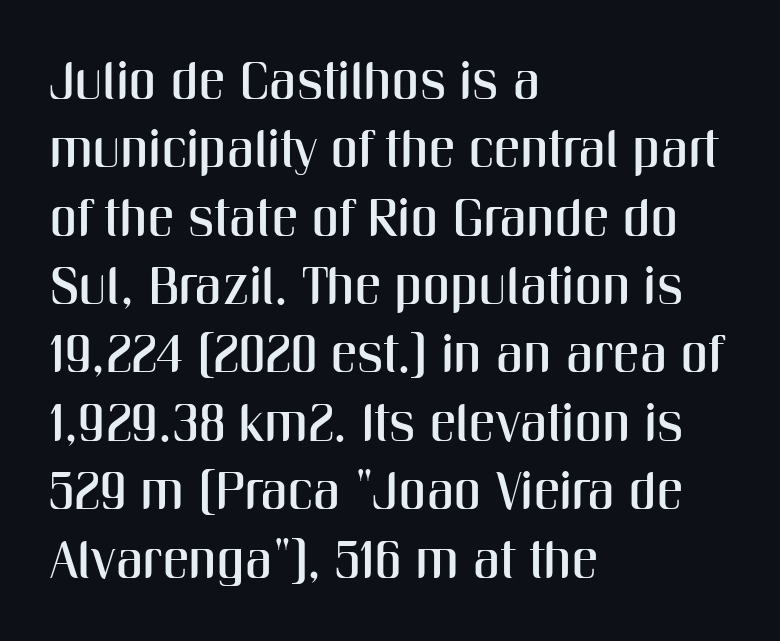
Is there much room between lines? A standard amount, neither cramped nor airy. The paragraph shown leans on its left margin. The face used here is proportionally spaced, like ordinary book or web type. Observe the absence of serifs on each vertical stroke in this sample.
